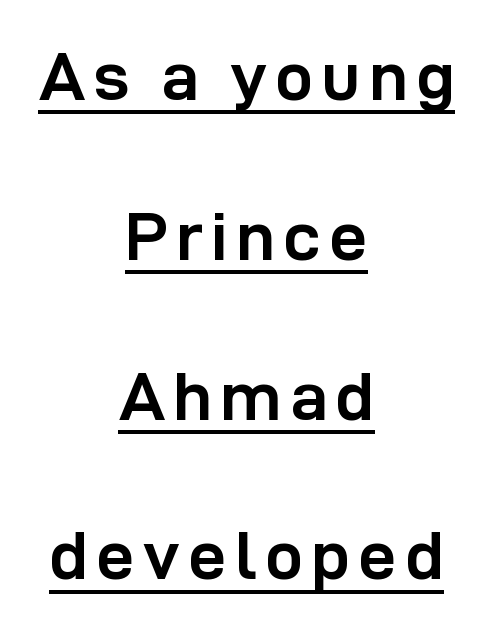
{"serif": "no", "italic": "no", "bold": "yes", "weight": "semibold", "width": "normal", "stroke_contrast": "low", "x_height": "medium", "monospaced": "no", "underline": "yes", "align": "center", "line_spacing": "loose", "line_spacing_ratio": 2.35, "glyph_px": 68}
